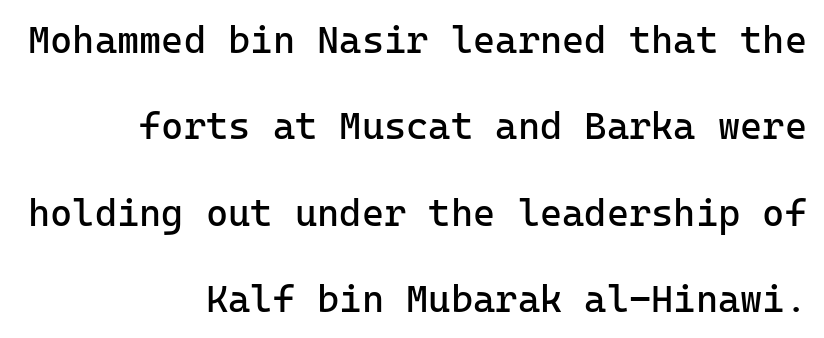
No heavy texture on the line: the type isn't bold. Is the block centered? No — it sits flush against the right margin. The text was rendered using a sans face with plain stroke endings. Reading down the column, the eye jumps a long way to each next line. No italicization has been applied; the sample stays upright.
